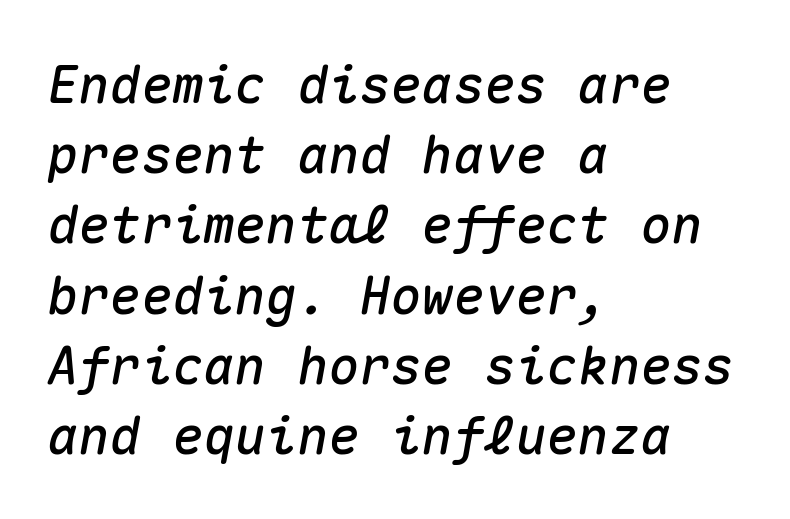
Successive baselines arrive at the customary interval. Teacher's note: observe the even left margin — that is flush-left alignment. The face used here is monospaced, like something from a code editor. Descender tails drop into unmarked territory. The gaps between neighbouring characters are ordinary and unremarkable. Would a proofreader flag this as italicized? Yes.
